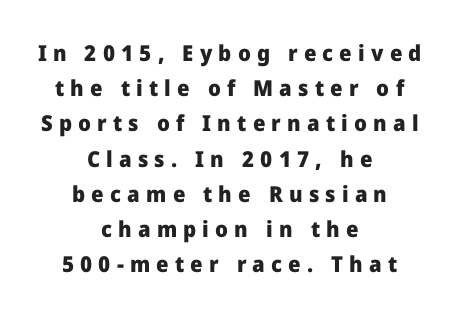
The image shows 22 px bold type, upright; set centered, normal line spacing (1.6x), unusually wide letter spacing (+0.28 em), not underlined.
